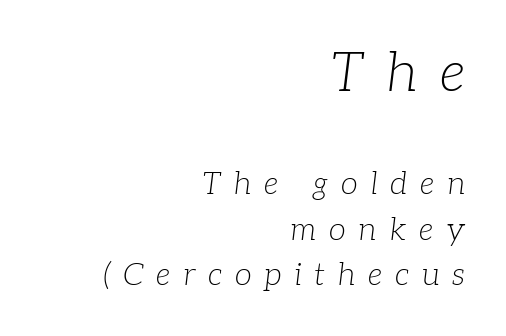
The weight would be labelled regular, book, light, or lighter still. Anything drawn beneath the words? Only blank space. A serif font was chosen for this passage. A typesetter would mark this as italic.
